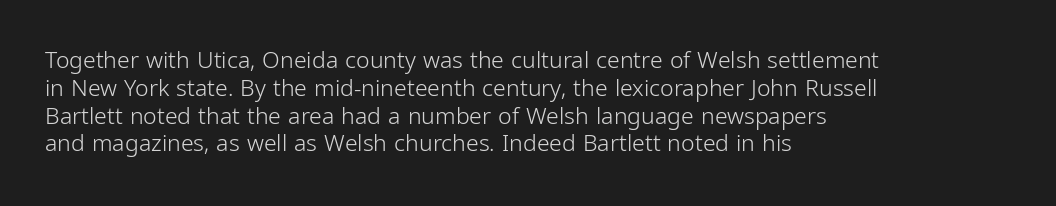
Italic: no, the glyphs are upright roman. Typeset ragged right — the left edge is the straight one. The gaps between neighbouring characters are ordinary and unremarkable. No letter is thick-stroked: the sample isn't bold. Lines of text with bare space underneath.
